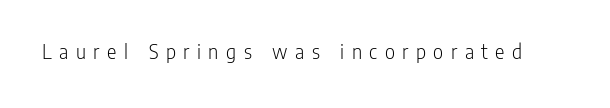
Decoration check: the copy has no underline. Does extra space separate the letters? Yes, quite a lot of it. The specimen reads as upright at a glance. Caption: face not bold, strokes unweighted.
